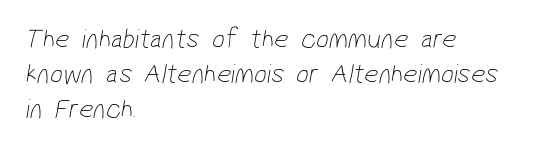
Inter-character spacing is left at the font's built-in metrics. The strokes are not fattened; the text isn't bold. You could not count columns in this text — the font is proportionally spaced. This rendering features lettering with no underline.
